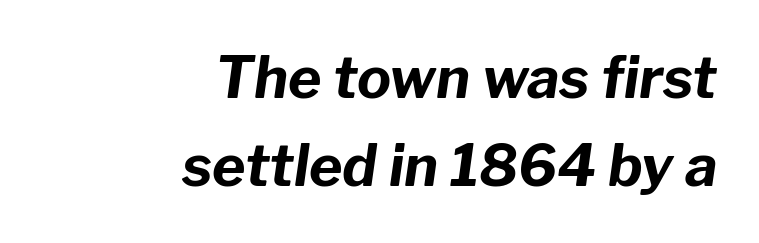
Q: Is the text bold? A: Yes.
Q: Is the text italic (slanted)? A: Yes, it leans right by about 8 degrees.
Q: Is the text underlined? A: No.
Q: How is the paragraph aligned? A: Right-aligned.
Q: Is the spacing between letters normal or unusually wide? A: Normal.
Q: Is the spacing between lines tight, normal or loose? A: Normal.
Q: Width (condensed, normal, or wide)? A: Normal.
Q: Stroke contrast? A: Low.
Q: x-height? A: Medium.
Q: Monospaced? A: No.
